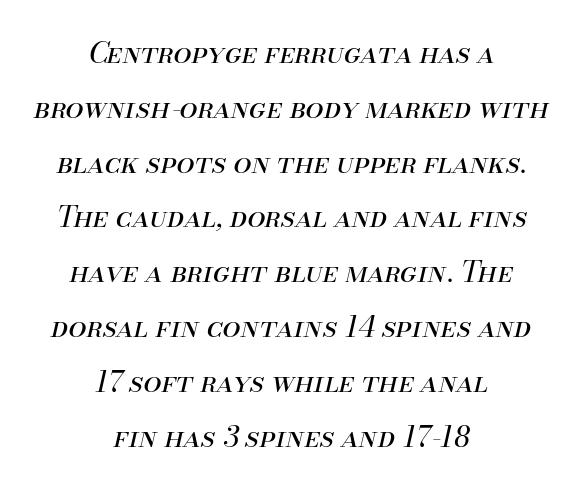
Q: Is the text bold? A: No.
Q: Is the text italic (slanted)? A: Yes, it leans right by about 13 degrees.
Q: Is the text underlined? A: No.
Q: How is the paragraph aligned? A: Centered.
Q: Is the spacing between letters normal or unusually wide? A: Normal.
Q: Width (condensed, normal, or wide)? A: Normal.
Q: Stroke contrast? A: Medium.
Q: x-height? A: Small.
Q: Monospaced? A: No.
